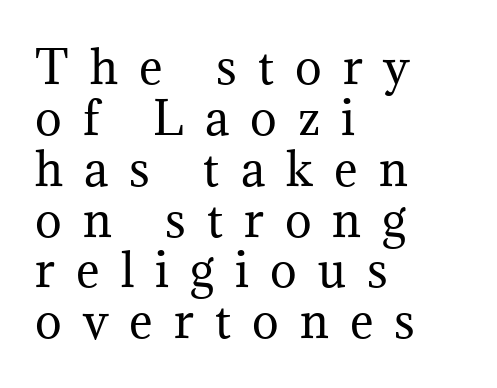
No chunkiness to these letters — they're not bold. Proportional: the letters do not fall into vertical columns. Stroke terminals: seriffed. The type is letterspaced generously, with wide tracking. You can tell it's not italic because the verticals are truly vertical.
